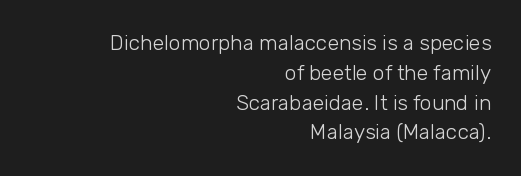
The face looks like a standard text weight, possibly lighter. The line-height multiplier appears to be the usual default. This sample is right-justified, so line beginnings fall wherever the words allow. What stands out about the letter spacing? Nothing — it is the standard amount. This rendering features lettering with no underline. Every stem runs plumb, perpendicular to the baseline.
